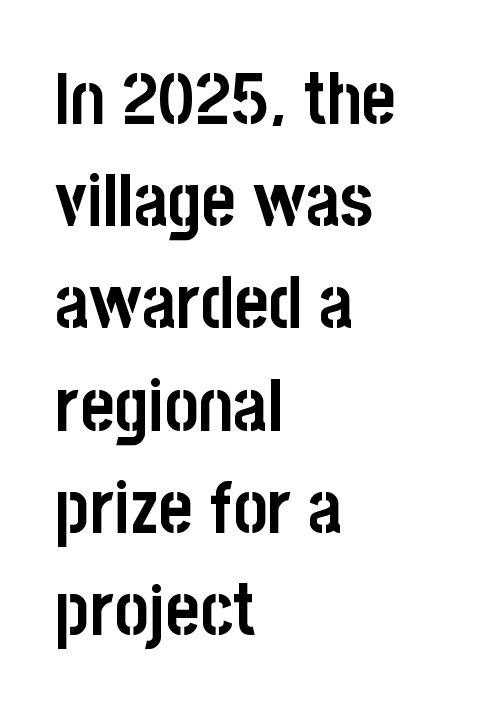
The image shows 73 px semibold, condensed sans-serif type, upright; set left-aligned, normal line spacing (1.4x), normal letter spacing, not underlined; low stroke contrast and a large x-height.
